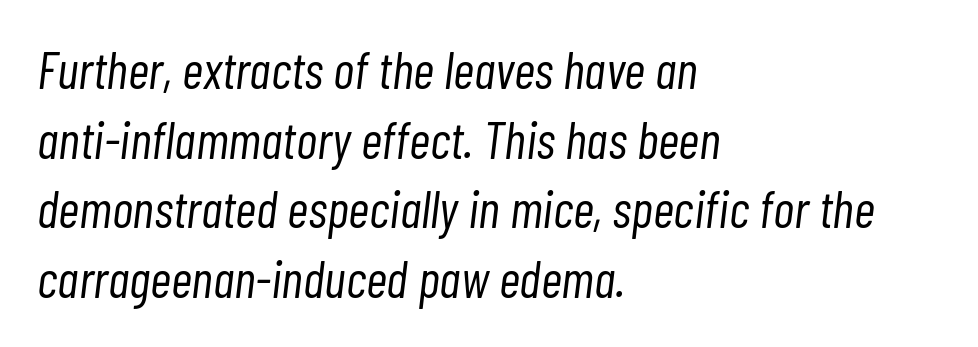
{"italic": "yes", "lean": "right", "slant_degrees": 7, "bold": "no", "weight": "light", "width": "condensed", "stroke_contrast": "low", "x_height": "medium", "monospaced": "no", "underline": "no", "align": "left", "line_spacing": "normal", "line_spacing_ratio": 1.34, "letter_spacing": "normal", "letter_spacing_em": 0.0, "glyph_px": 52}
